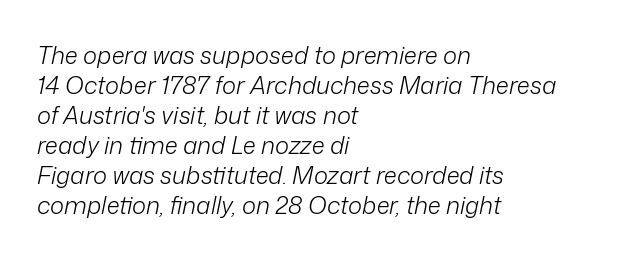
{"italic": "yes", "lean": "right", "slant_degrees": 12, "bold": "no", "underline": "no", "align": "left", "line_spacing": "normal", "line_spacing_ratio": 1.25, "letter_spacing": "normal", "letter_spacing_em": 0.0, "glyph_px": 24}
